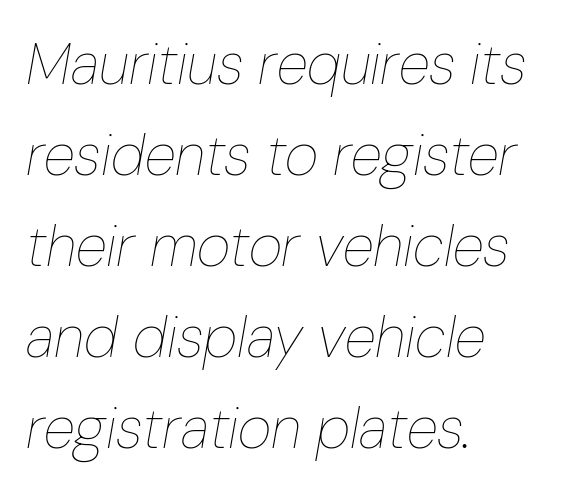
{"italic": "yes", "lean": "right", "slant_degrees": 10, "bold": "no", "weight": "thin", "width": "condensed", "stroke_contrast": "low", "x_height": "medium", "monospaced": "no", "underline": "no", "align": "left", "line_spacing": "normal", "line_spacing_ratio": 1.57, "letter_spacing": "normal", "letter_spacing_em": 0.0, "glyph_px": 58}
